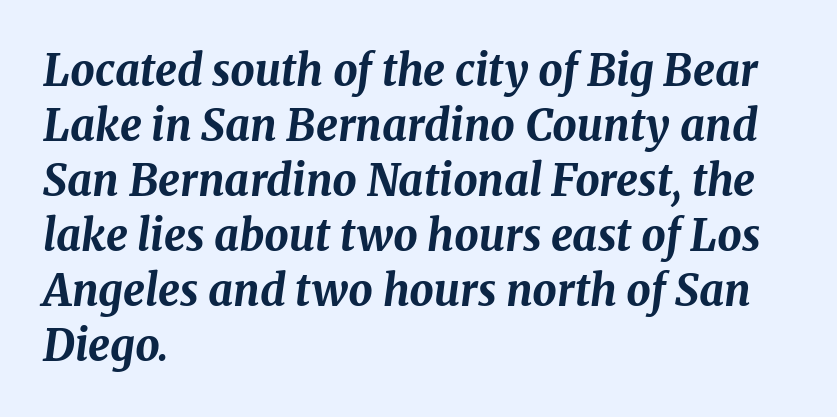
The lettering tilts uniformly, giving the passage an italic look. Check the space under the baseline: it is left empty. These lines are rendered in a variable-pitch font. Is the block centered? No — it sits flush against the left margin.
